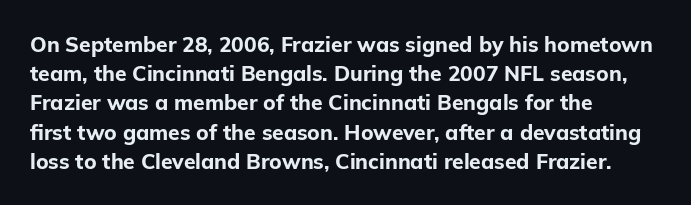
{"italic": "no", "bold": "yes", "underline": "no", "align": "left", "line_spacing": "normal", "line_spacing_ratio": 1.39, "letter_spacing": "normal", "letter_spacing_em": 0.0, "glyph_px": 21}
